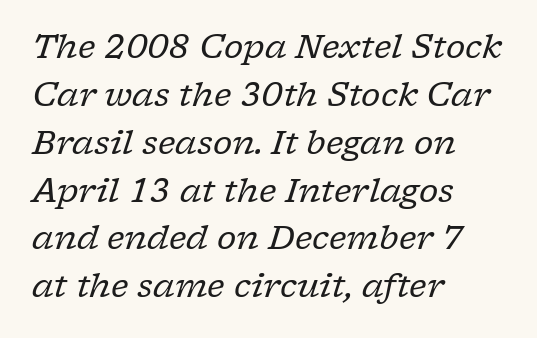
Observe the ordinary spacing: letters are neighbours, not strangers. The space beneath each line is pristine and unruled. The text carries the slant typical of an italic or oblique font. A typesetter would call this proportional, since set widths differ per character. Font category for this specimen: serif.
